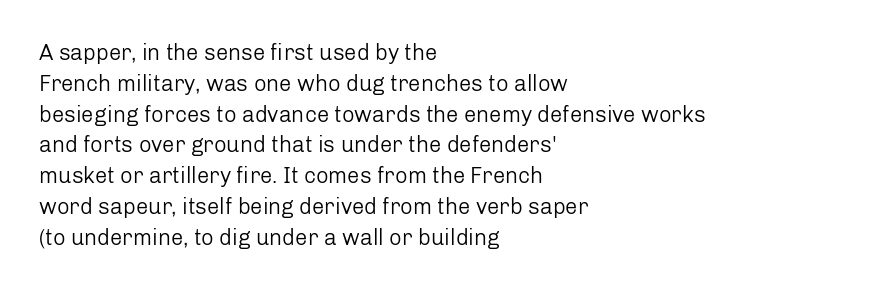
Q: Is the text bold? A: No.
Q: Is the text italic (slanted)? A: No, it is upright.
Q: Is the text underlined? A: No.
Q: How is the paragraph aligned? A: Left-aligned.
Q: Is the spacing between letters normal or unusually wide? A: Normal.
Q: Is the spacing between lines tight, normal or loose? A: Normal.
